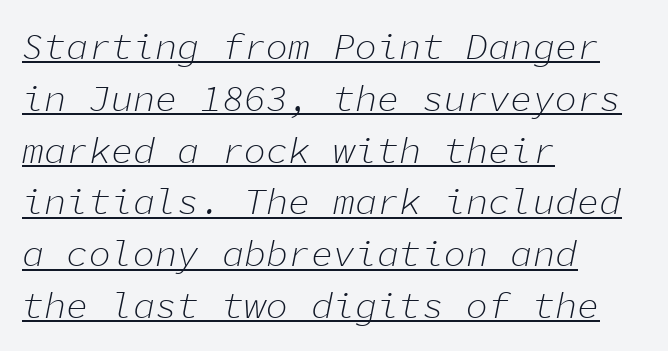
Descenders here cross a horizontal rule under the line. The type is set solid horizontally, with unmodified tracking. The rendering uses typewriter-style spacing with identical character cells. The font's italic variant was chosen for this text. This is not heavy type; no bold has been used. Reading down the block, your eye returns to a fixed left position each line.
